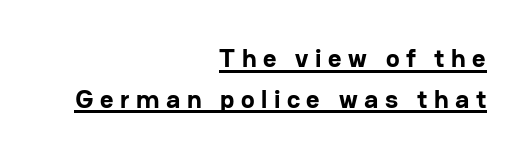
Inter-character spacing is expanded well beyond the font's built-in metrics. The typesetting leans heavy: a genuine bold. Leading matches the norm, producing a regular column. One-word summary of the alignment: right. What decoration does the sample have? An underline.
